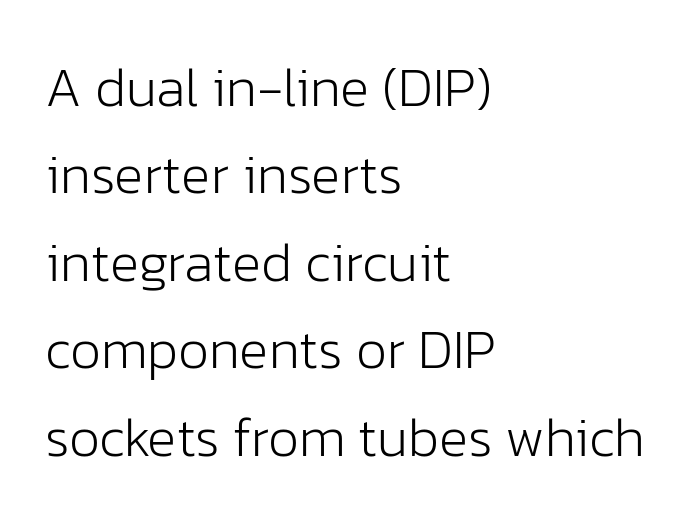
Q: Is the text bold? A: No.
Q: Is the text italic (slanted)? A: No, it is upright.
Q: Is the typeface a serif or a sans-serif typeface? A: Sans-serif.
Q: Is the text underlined? A: No.
Q: How is the paragraph aligned? A: Left-aligned.
Q: Is the spacing between letters normal or unusually wide? A: Normal.
Q: Is the spacing between lines tight, normal or loose? A: Normal.
Q: Width (condensed, normal, or wide)? A: Normal.
Q: Stroke contrast? A: Low.
Q: x-height? A: Medium.
Q: Monospaced? A: No.
